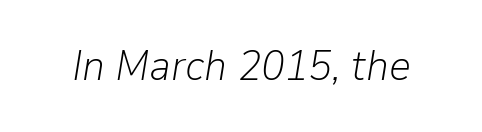
Q: Is the text bold? A: No.
Q: Is the text italic (slanted)? A: Yes, it leans right by about 9 degrees.
Q: Is the text underlined? A: No.
Q: Is the spacing between letters normal or unusually wide? A: Normal.
Q: Width (condensed, normal, or wide)? A: Normal.
Q: Stroke contrast? A: Low.
Q: x-height? A: Medium.
Q: Monospaced? A: No.
